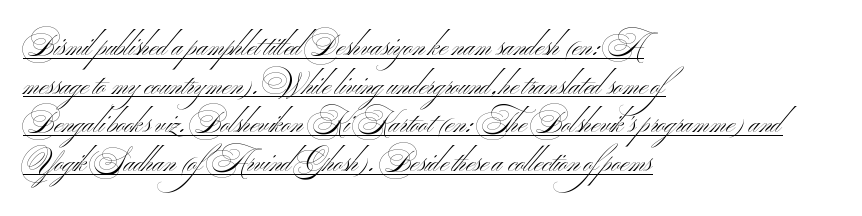
{"serif": "no", "bold": "no", "weight": "light", "width": "wide", "stroke_contrast": "medium", "x_height": "small", "monospaced": "no", "underline": "yes", "align": "left", "line_spacing": "normal", "line_spacing_ratio": 1.38, "letter_spacing": "normal", "letter_spacing_em": 0.0, "glyph_px": 28}
